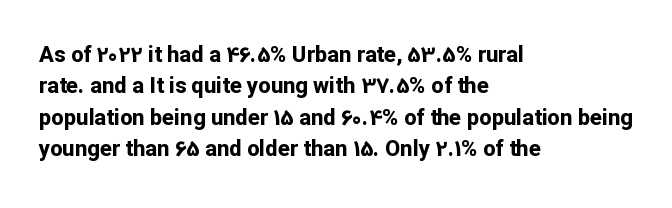
The vertical gap from one line to the next is medium. Bold? Absolutely — the strokes are thick and heavy. Plain, unruled lines of type. The ragged edge is on the right, which tells us the setting is flush left.
